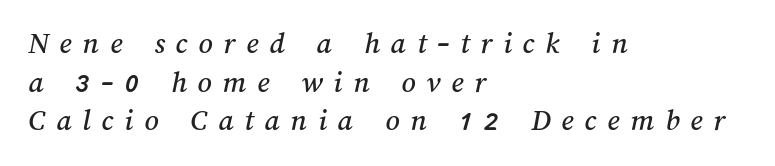
Leftover space on each line is placed entirely after the last word. Descenders hang freely into open space. Spacing verdict: proportional, widths tailored to each character. Look at the tracking — it's clearly loosened, letters drifting apart. Compared with typical paragraphs, the rows here are spaced about the same.
